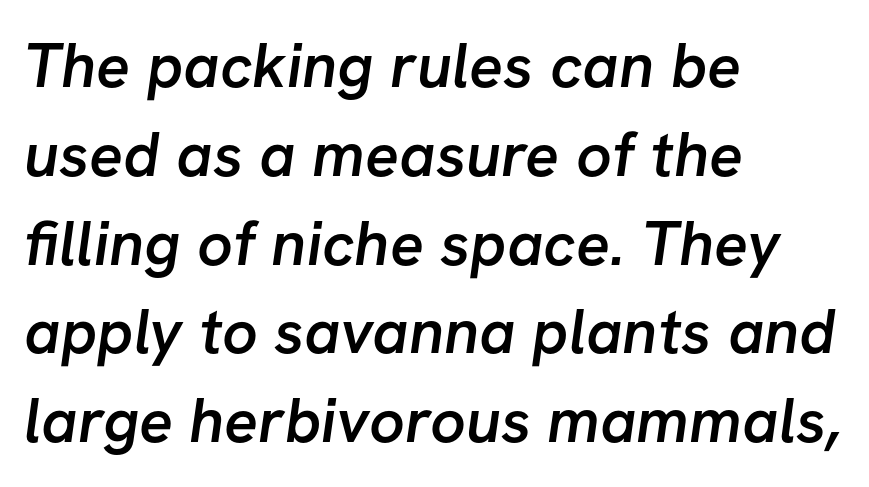
Q: Is the text bold? A: Semi-bold.
Q: Is the typeface a serif or a sans-serif typeface? A: Sans-serif.
Q: Is the text underlined? A: No.
Q: How is the paragraph aligned? A: Left-aligned.
Q: Is the spacing between letters normal or unusually wide? A: Normal.
Q: Is the spacing between lines tight, normal or loose? A: Normal.
Q: Width (condensed, normal, or wide)? A: Normal.
Q: Stroke contrast? A: Low.
Q: x-height? A: Medium.
Q: Monospaced? A: No.
